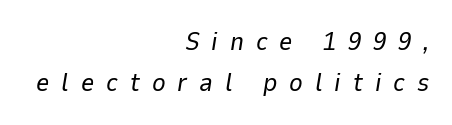
{"italic": "yes", "lean": "right", "slant_degrees": 9, "bold": "no", "underline": "no", "align": "right", "line_spacing": "normal", "line_spacing_ratio": 1.58, "letter_spacing": "wide", "letter_spacing_em": 0.46, "glyph_px": 26}
